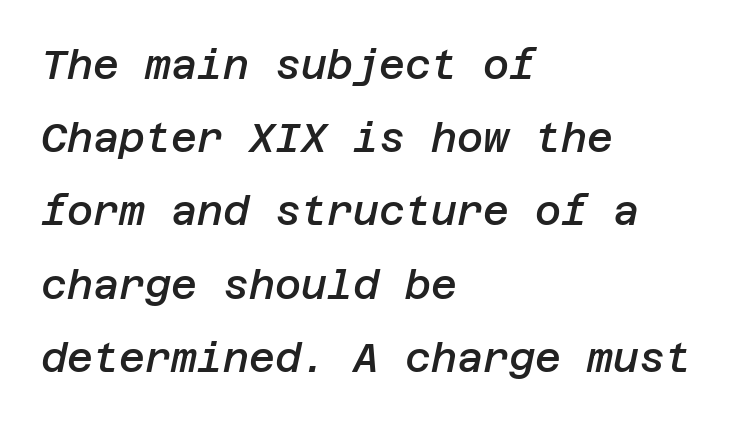
Q: Is the text bold? A: Semi-bold.
Q: Is the text italic (slanted)? A: Yes, it leans right by about 12 degrees.
Q: Is the text underlined? A: No.
Q: How is the paragraph aligned? A: Left-aligned.
Q: Is the spacing between letters normal or unusually wide? A: Normal.
Q: Width (condensed, normal, or wide)? A: Normal.
Q: Stroke contrast? A: Low.
Q: x-height? A: Large.
